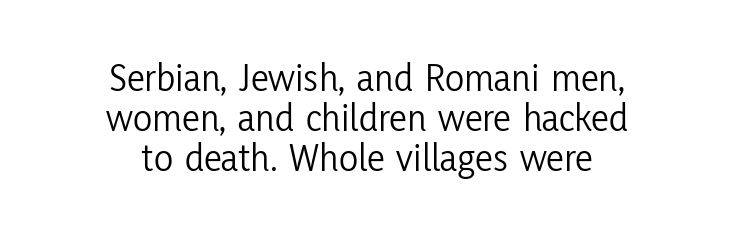
The image shows 40 px light, condensed sans-serif type, upright; set centered, tight line spacing (1.0x), normal letter spacing, not underlined; low stroke contrast and a medium x-height.
